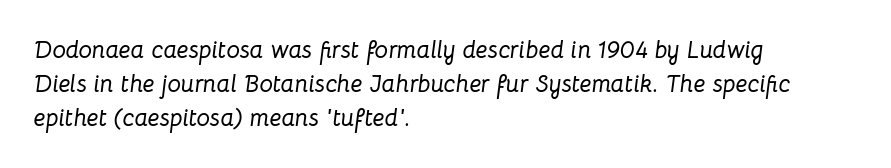
The image shows 24 px text type, italic (leaning right); set left-aligned, normal line spacing (1.42x), normal letter spacing, not underlined.
